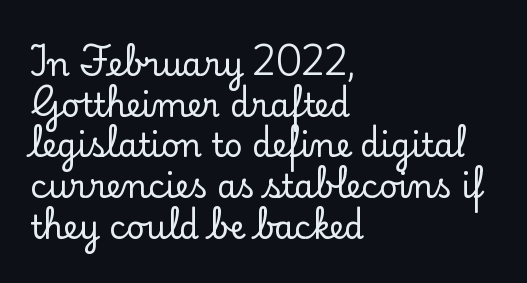
Each letter's strokes conclude with small projecting serifs. Compared with typical paragraphs, the rows here are spaced about the same. Decoration check: the copy has no underline. A typesetter would call this zero additional tracking.
